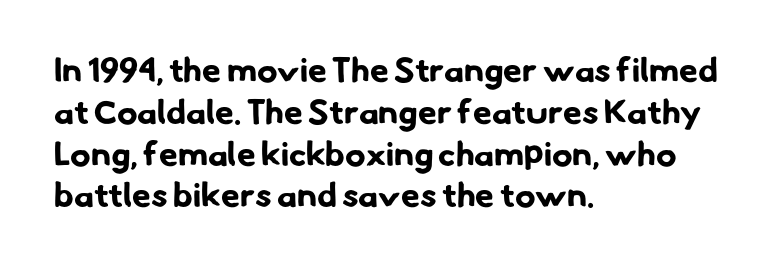
Q: Is the text bold? A: Yes.
Q: Is the typeface a serif or a sans-serif typeface? A: Sans-serif.
Q: Is the text underlined? A: No.
Q: How is the paragraph aligned? A: Left-aligned.
Q: Is the spacing between letters normal or unusually wide? A: Normal.
Q: Width (condensed, normal, or wide)? A: Normal.
Q: Stroke contrast? A: Low.
Q: x-height? A: Small.
Q: Monospaced? A: No.
